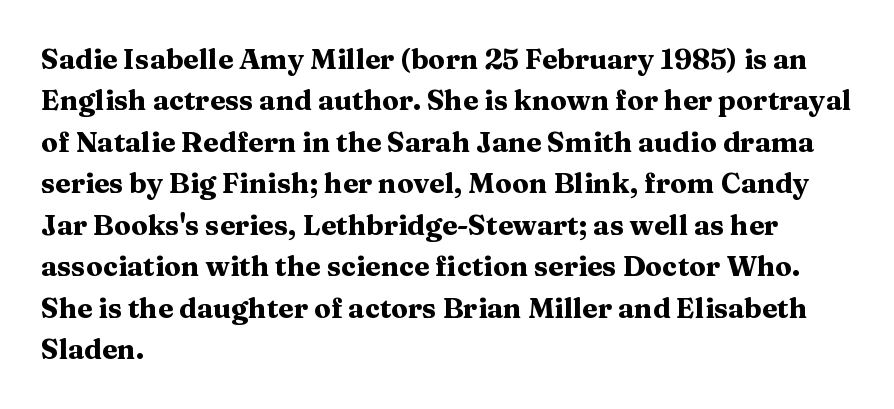
The image shows 28 px heavy, wide serif type, upright; set left-aligned, normal line spacing (1.48x), normal letter spacing, not underlined; medium stroke contrast and a medium x-height.
